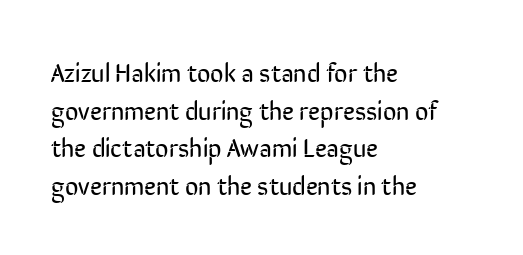
The image shows 26 px text type, upright; set left-aligned, normal line spacing (1.45x), normal letter spacing, not underlined.
